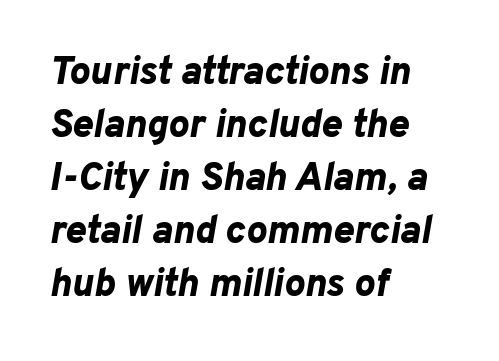
{"italic": "yes", "lean": "right", "slant_degrees": 10, "bold": "yes", "weight": "bold", "width": "normal", "stroke_contrast": "low", "x_height": "medium", "monospaced": "no", "underline": "no", "align": "left", "line_spacing": "normal", "line_spacing_ratio": 1.36, "letter_spacing": "normal", "letter_spacing_em": 0.0, "glyph_px": 39}
